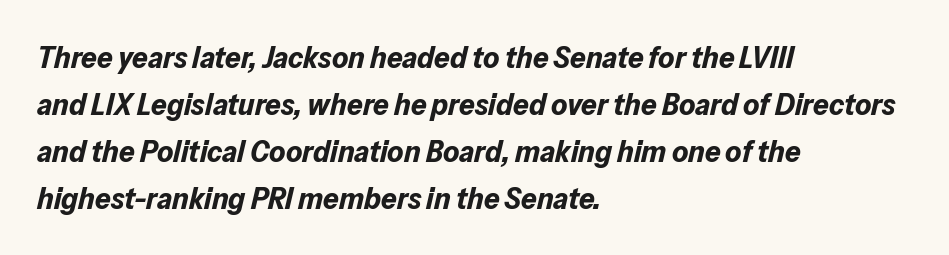
Honestly, there is no underline to notice here at all. A typesetter would mark this as italic. Thick stems and heavy bowls — unmistakably bold. Line spacing here is normal. Spacing verdict: proportional, widths tailored to each character.
